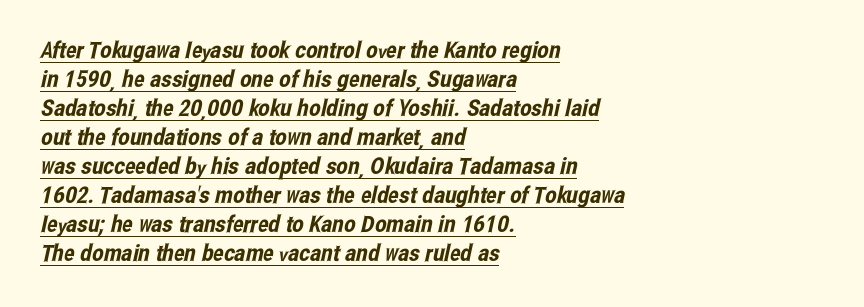
Q: Is the text underlined? A: Yes.
Q: How is the paragraph aligned? A: Left-aligned.
Q: Is the spacing between letters normal or unusually wide? A: Normal.
Q: Is the spacing between lines tight, normal or loose? A: Normal.
